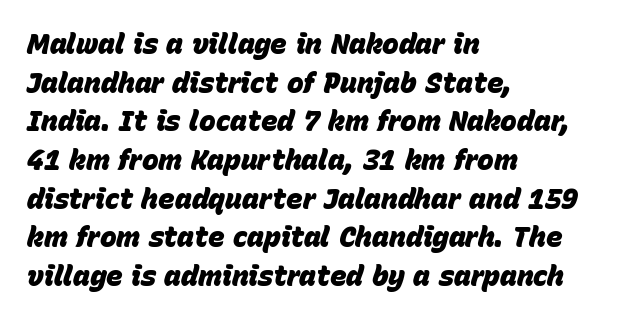
Q: Is the text bold? A: Yes.
Q: Is the text italic (slanted)? A: Yes, it leans right by about 15 degrees.
Q: Is the text underlined? A: No.
Q: How is the paragraph aligned? A: Left-aligned.
Q: Is the spacing between letters normal or unusually wide? A: Normal.
Q: Is the spacing between lines tight, normal or loose? A: Normal.
Q: Width (condensed, normal, or wide)? A: Normal.
Q: Stroke contrast? A: Low.
Q: x-height? A: Large.
Q: Monospaced? A: No.
